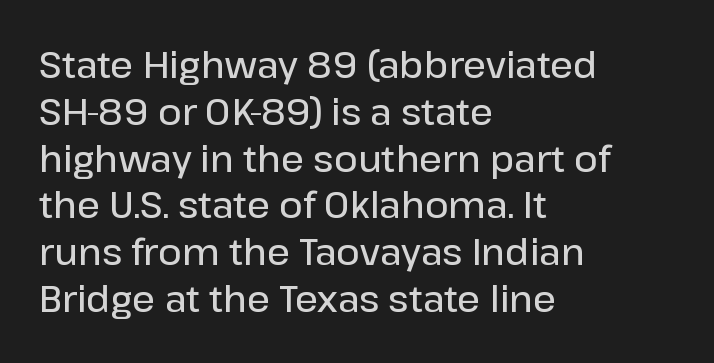
Q: Is the text bold? A: Semi-bold.
Q: Is the text italic (slanted)? A: No, it is upright.
Q: Is the typeface a serif or a sans-serif typeface? A: Sans-serif.
Q: Is the text underlined? A: No.
Q: How is the paragraph aligned? A: Left-aligned.
Q: Is the spacing between letters normal or unusually wide? A: Normal.
Q: Is the spacing between lines tight, normal or loose? A: Normal.
Q: Width (condensed, normal, or wide)? A: Normal.
Q: Stroke contrast? A: Low.
Q: x-height? A: Medium.
Q: Monospaced? A: No.
